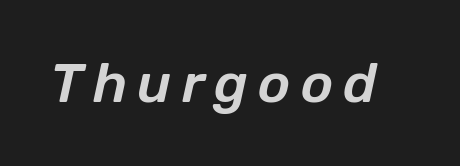
Q: Is the text italic (slanted)? A: Yes, it leans right by about 12 degrees.
Q: Is the text underlined? A: No.
Q: Width (condensed, normal, or wide)? A: Normal.
Q: Stroke contrast? A: Low.
Q: x-height? A: Medium.
Q: Monospaced? A: No.
